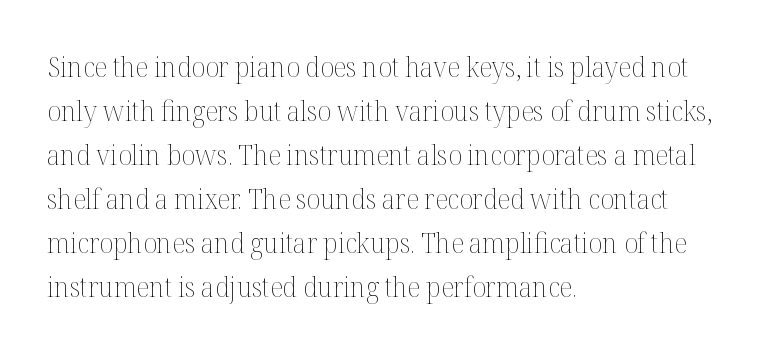
Q: Is the text bold? A: No.
Q: Is the text italic (slanted)? A: No, it is upright.
Q: Is the text underlined? A: No.
Q: How is the paragraph aligned? A: Left-aligned.
Q: Is the spacing between letters normal or unusually wide? A: Normal.
Q: Is the spacing between lines tight, normal or loose? A: Normal.
Q: Width (condensed, normal, or wide)? A: Normal.
Q: Stroke contrast? A: Medium.
Q: x-height? A: Medium.
Q: Monospaced? A: No.
